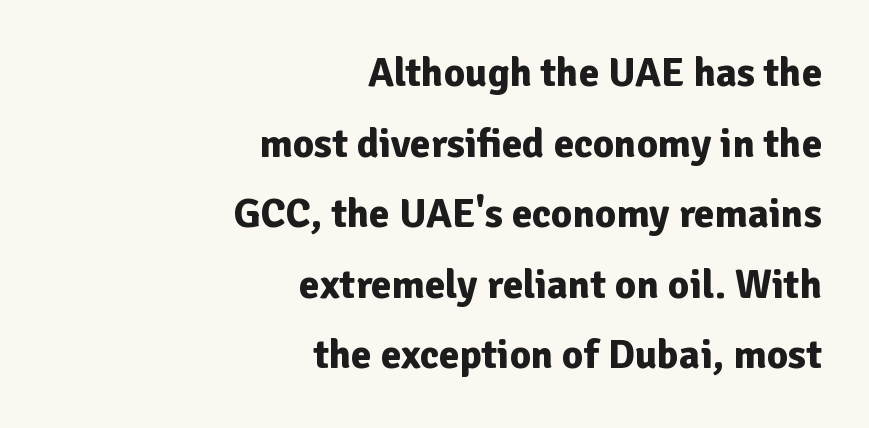
{"serif": "no", "italic": "no", "bold": "yes", "weight": "bold", "width": "normal", "stroke_contrast": "low", "x_height": "medium", "monospaced": "no", "underline": "no", "align": "right", "line_spacing_ratio": 1.72, "letter_spacing": "normal", "letter_spacing_em": 0.0, "glyph_px": 41}
